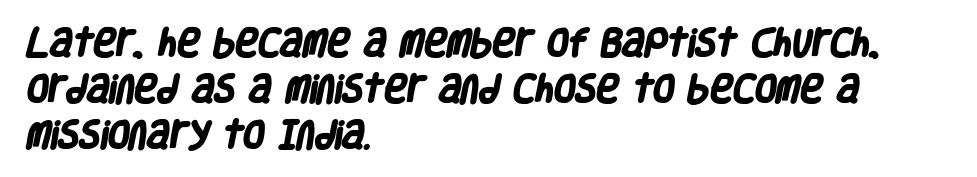
{"serif": "no", "bold": "yes", "weight": "heavy", "width": "condensed", "stroke_contrast": "low", "x_height": "large", "monospaced": "no", "underline": "no", "align": "left", "line_spacing": "normal", "line_spacing_ratio": 1.49, "letter_spacing": "normal", "letter_spacing_em": 0.0, "glyph_px": 31}
